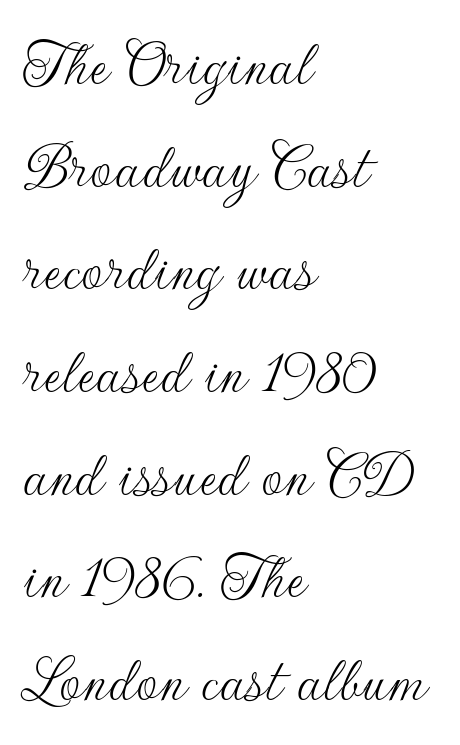
{"serif": "no", "bold": "no", "weight": "thin", "width": "normal", "stroke_contrast": "low", "x_height": "small", "monospaced": "no", "underline": "no", "align": "left", "line_spacing": "normal", "line_spacing_ratio": 1.51, "letter_spacing": "normal", "letter_spacing_em": 0.0, "glyph_px": 68}
